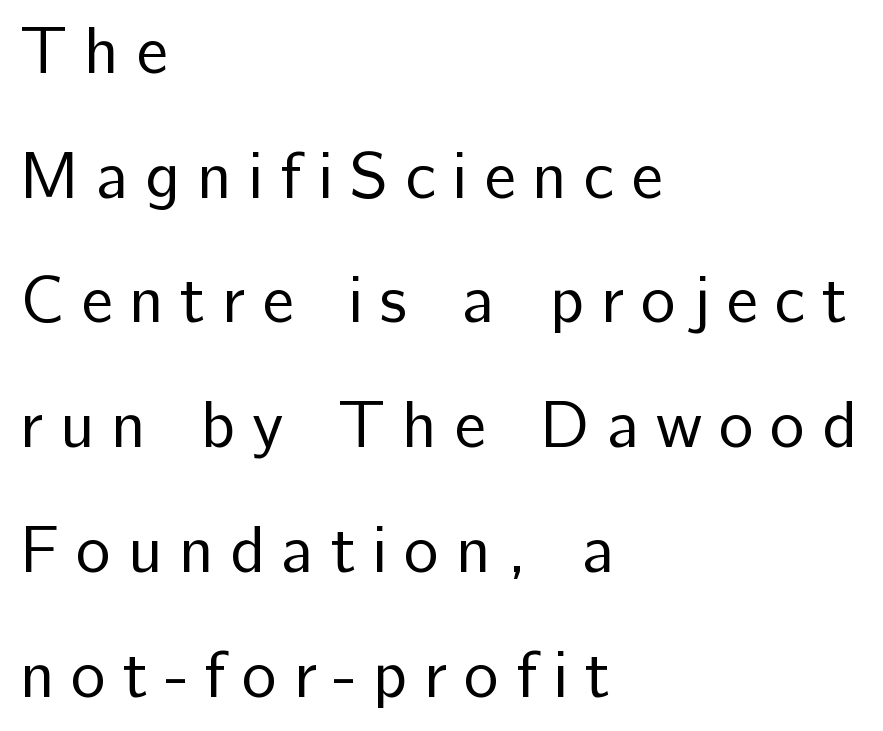
The image shows 66 px regular-weight sans-serif type, upright; set left-aligned, line spacing 1.89x, unusually wide letter spacing (+0.25 em), not underlined; low stroke contrast and a medium x-height.
